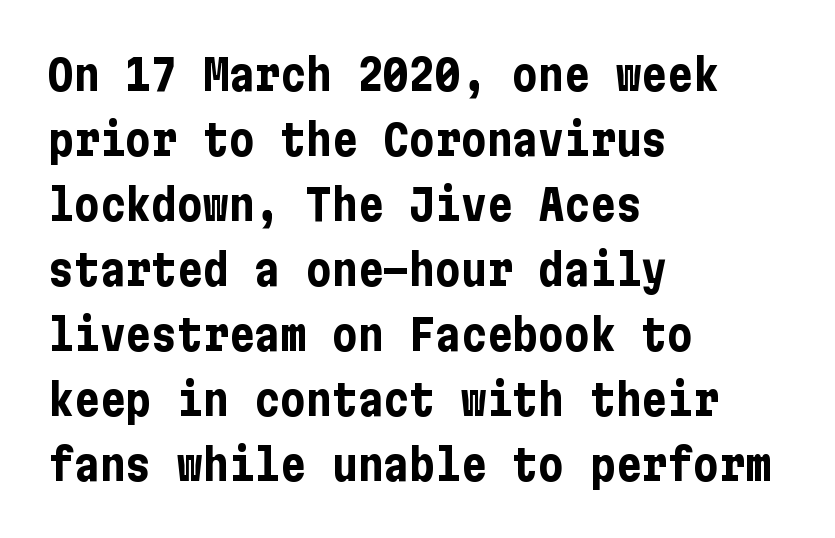
Q: Is the text bold? A: Yes.
Q: Is the text italic (slanted)? A: No, it is upright.
Q: Is the typeface a serif or a sans-serif typeface? A: Sans-serif.
Q: Is the text underlined? A: No.
Q: How is the paragraph aligned? A: Left-aligned.
Q: Is the spacing between letters normal or unusually wide? A: Normal.
Q: Is the spacing between lines tight, normal or loose? A: Normal.
Q: Width (condensed, normal, or wide)? A: Condensed.
Q: Stroke contrast? A: Low.
Q: x-height? A: Medium.
